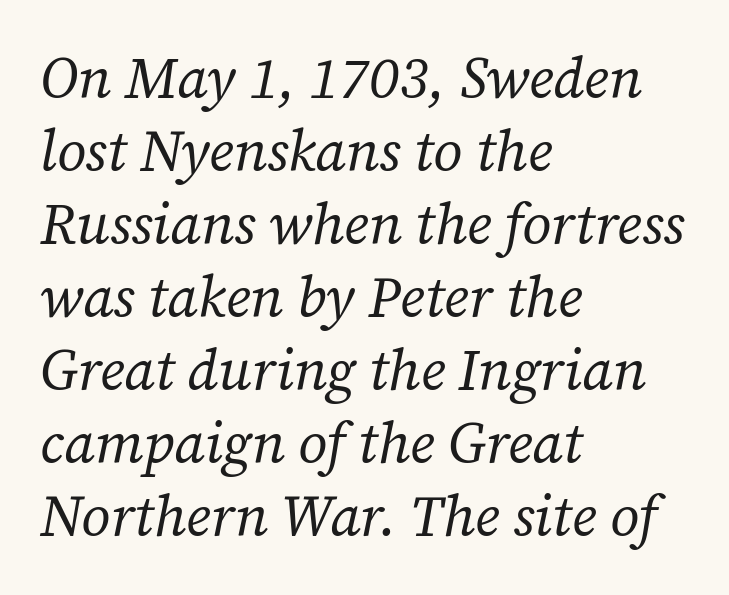
{"serif": "yes", "italic": "yes", "lean": "right", "slant_degrees": 12, "bold": "no", "weight": "regular", "width": "normal", "stroke_contrast": "low", "x_height": "medium", "monospaced": "no", "underline": "no", "align": "left", "line_spacing": "normal", "line_spacing_ratio": 1.28, "letter_spacing": "normal", "letter_spacing_em": 0.0, "glyph_px": 57}
